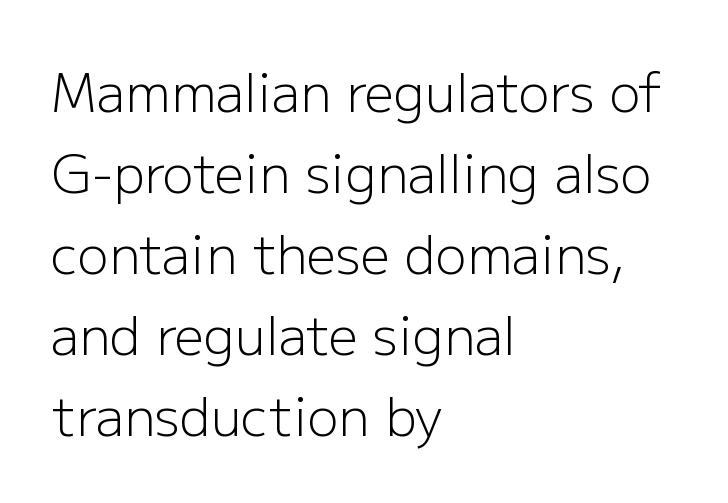
Q: Is the text bold? A: No.
Q: Is the text italic (slanted)? A: No, it is upright.
Q: Is the typeface a serif or a sans-serif typeface? A: Sans-serif.
Q: Is the text underlined? A: No.
Q: How is the paragraph aligned? A: Left-aligned.
Q: Is the spacing between letters normal or unusually wide? A: Normal.
Q: Is the spacing between lines tight, normal or loose? A: Normal.
Q: Width (condensed, normal, or wide)? A: Normal.
Q: Stroke contrast? A: Low.
Q: x-height? A: Medium.
Q: Monospaced? A: No.
